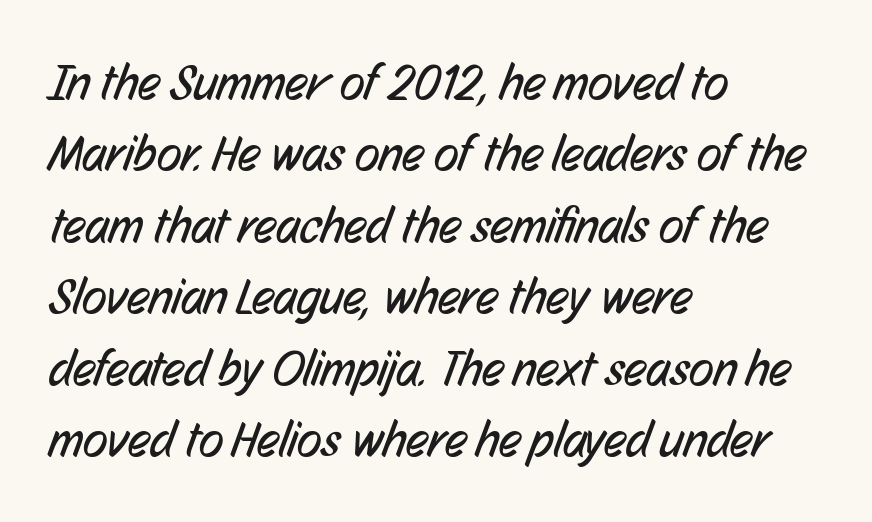
The image shows 51 px regular-weight, condensed sans-serif type; set left-aligned, normal line spacing (1.4x), normal letter spacing, not underlined; low stroke contrast and a medium x-height.
